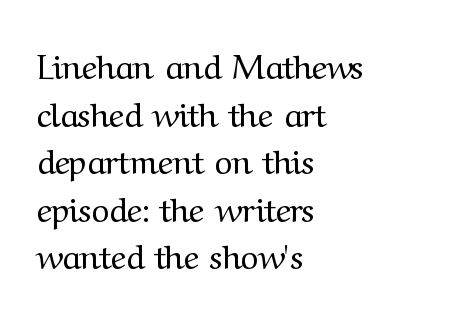
Q: Is the text bold? A: No.
Q: Is the text italic (slanted)? A: No, it is upright.
Q: Is the typeface a serif or a sans-serif typeface? A: Serif.
Q: Is the text underlined? A: No.
Q: How is the paragraph aligned? A: Left-aligned.
Q: Is the spacing between letters normal or unusually wide? A: Normal.
Q: Is the spacing between lines tight, normal or loose? A: Normal.
Q: Width (condensed, normal, or wide)? A: Normal.
Q: Stroke contrast? A: Medium.
Q: x-height? A: Medium.
Q: Monospaced? A: No.
